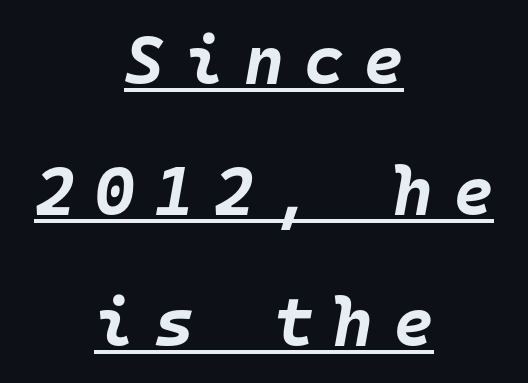
{"italic": "yes", "lean": "right", "slant_degrees": 10, "bold": "yes", "weight": "bold", "width": "normal", "stroke_contrast": "low", "x_height": "large", "monospaced": "yes", "underline": "yes", "align": "center", "line_spacing": "loose", "line_spacing_ratio": 1.9, "letter_spacing": "wide", "letter_spacing_em": 0.28, "glyph_px": 69}
